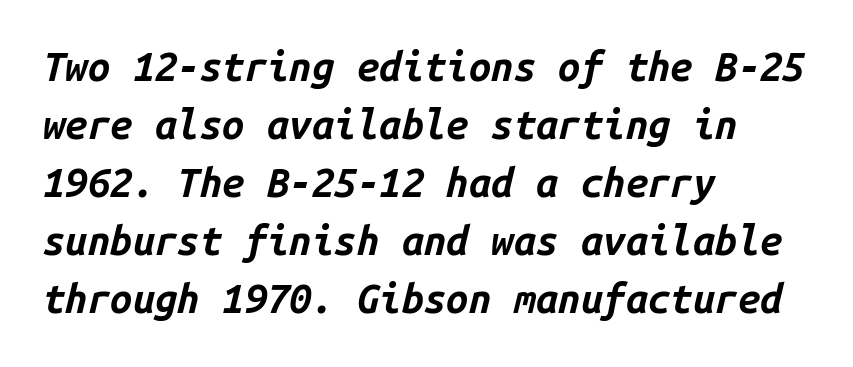
Q: Is the text bold? A: Yes.
Q: Is the text italic (slanted)? A: Yes, it leans right by about 14 degrees.
Q: Is the text underlined? A: No.
Q: How is the paragraph aligned? A: Left-aligned.
Q: Is the spacing between letters normal or unusually wide? A: Normal.
Q: Is the spacing between lines tight, normal or loose? A: Normal.
Q: Width (condensed, normal, or wide)? A: Normal.
Q: Stroke contrast? A: Low.
Q: x-height? A: Medium.
Q: Monospaced? A: Yes.
